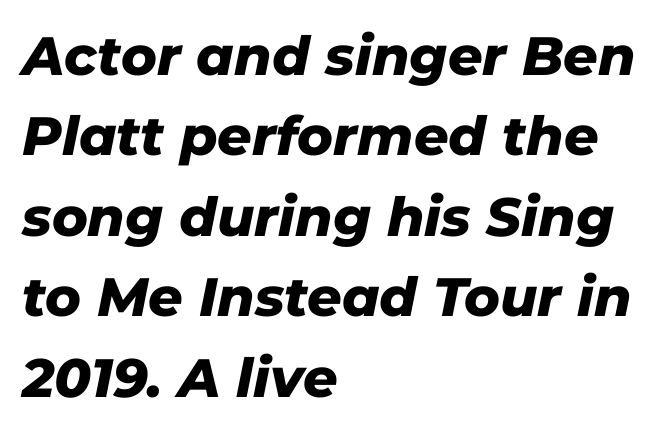
The image shows 54 px heavy type, italic (leaning right); set left-aligned, normal line spacing (1.49x), normal letter spacing, not underlined; low stroke contrast and a medium x-height.
